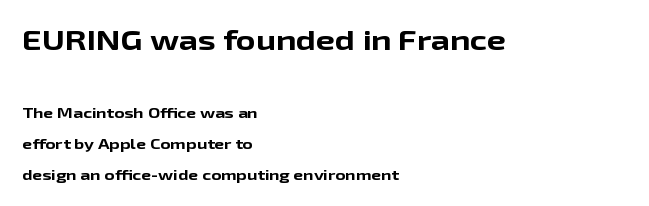
The image shows 27 px bold type, upright; set left-aligned, loose line spacing (2.21x), normal letter spacing, not underlined; the first (top) block is 1.93x larger.
